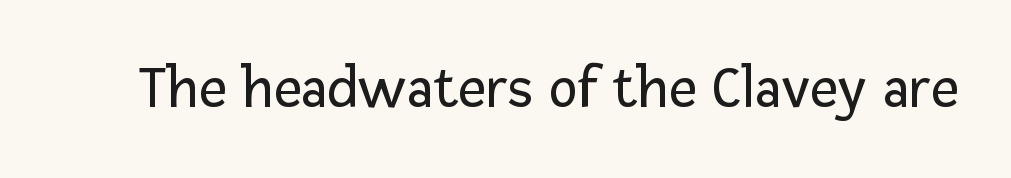
Spacing between characters is what you'd get straight out of the box. Nothing sits at the stroke ends, so this counts as sans-serif. Ascenders rise straight up at ninety degrees. The passage shown is not underscored anywhere. Summary of weight: not heavy and not bold. Proportional: the letters do not fall into vertical columns.
